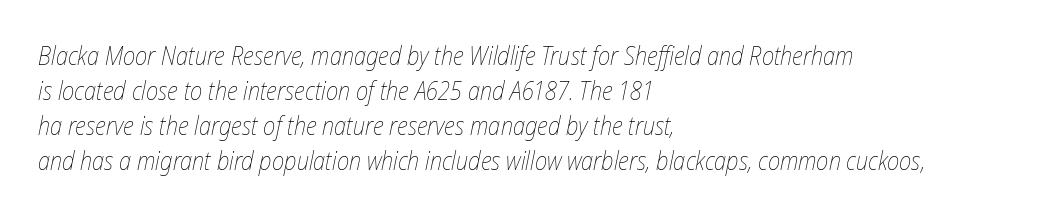
{"italic": "yes", "lean": "right", "slant_degrees": 12, "bold": "no", "underline": "no", "align": "left", "line_spacing": "normal", "line_spacing_ratio": 1.4, "letter_spacing": "normal", "letter_spacing_em": 0.0, "glyph_px": 25}
